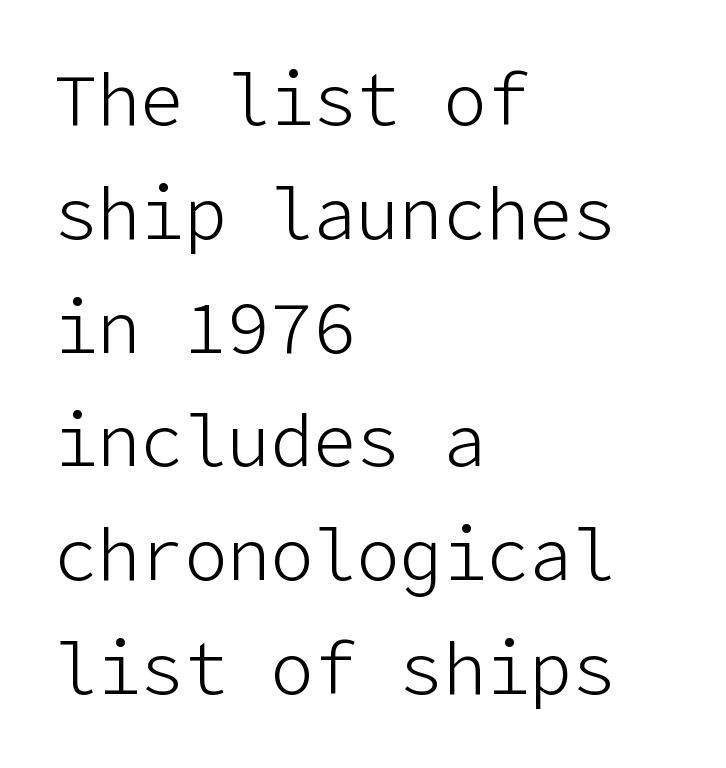
Q: Is the text bold? A: No.
Q: Is the text italic (slanted)? A: No, it is upright.
Q: Is the typeface a serif or a sans-serif typeface? A: Sans-serif.
Q: Is the text underlined? A: No.
Q: How is the paragraph aligned? A: Left-aligned.
Q: Is the spacing between letters normal or unusually wide? A: Normal.
Q: Is the spacing between lines tight, normal or loose? A: Normal.
Q: Width (condensed, normal, or wide)? A: Normal.
Q: Stroke contrast? A: Low.
Q: x-height? A: Medium.
